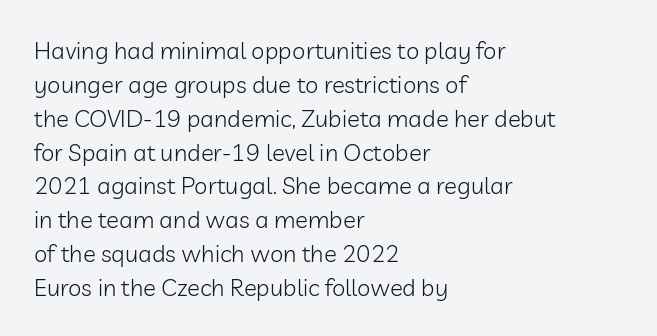
Q: Is the text bold? A: No.
Q: Is the text italic (slanted)? A: No, it is upright.
Q: Is the text underlined? A: No.
Q: How is the paragraph aligned? A: Left-aligned.
Q: Is the spacing between letters normal or unusually wide? A: Normal.
Q: Is the spacing between lines tight, normal or loose? A: Normal.
